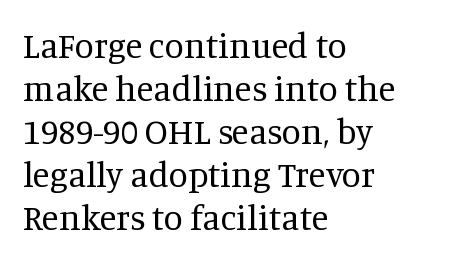
{"serif": "yes", "italic": "no", "bold": "no", "weight": "regular", "width": "normal", "stroke_contrast": "medium", "x_height": "large", "monospaced": "no", "underline": "no", "align": "left", "line_spacing_ratio": 1.23, "letter_spacing": "normal", "letter_spacing_em": 0.0, "glyph_px": 35}
